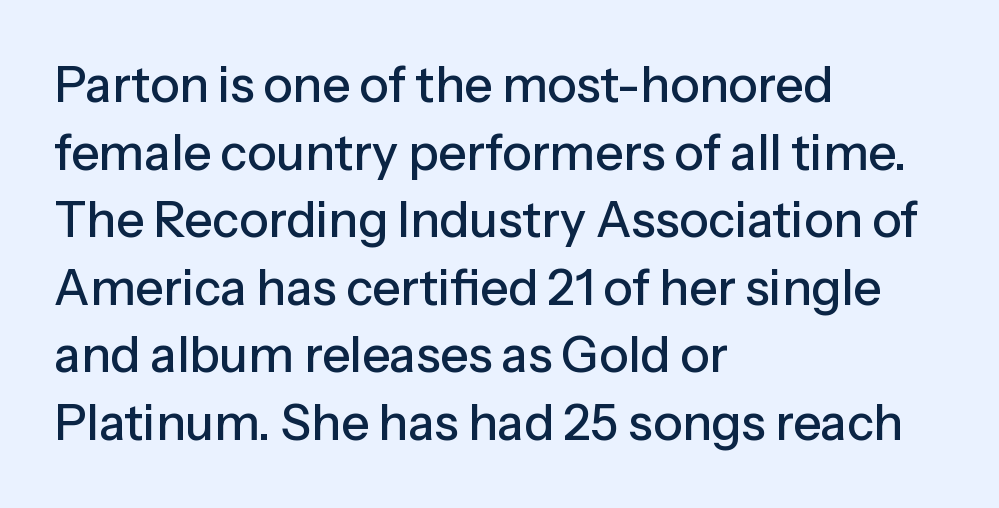
Q: Is the text italic (slanted)? A: No, it is upright.
Q: Is the typeface a serif or a sans-serif typeface? A: Sans-serif.
Q: Is the text underlined? A: No.
Q: How is the paragraph aligned? A: Left-aligned.
Q: Is the spacing between letters normal or unusually wide? A: Normal.
Q: Is the spacing between lines tight, normal or loose? A: Normal.
Q: Width (condensed, normal, or wide)? A: Normal.
Q: Stroke contrast? A: Low.
Q: x-height? A: Medium.
Q: Monospaced? A: No.
